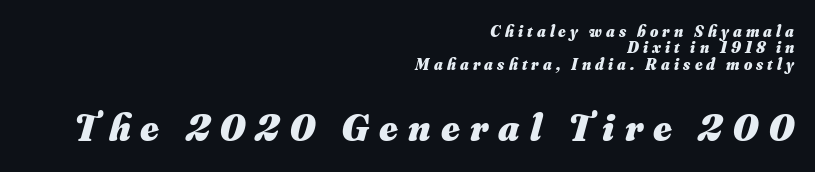
Note the varied advance widths — an 'i' is clearly narrower than an 'm'. The text block is weighted toward the right margin, trailing off unevenly leftward. When letters slant like this, we call the style italic. Size contrast runs from small at the top to large at the bottom.
